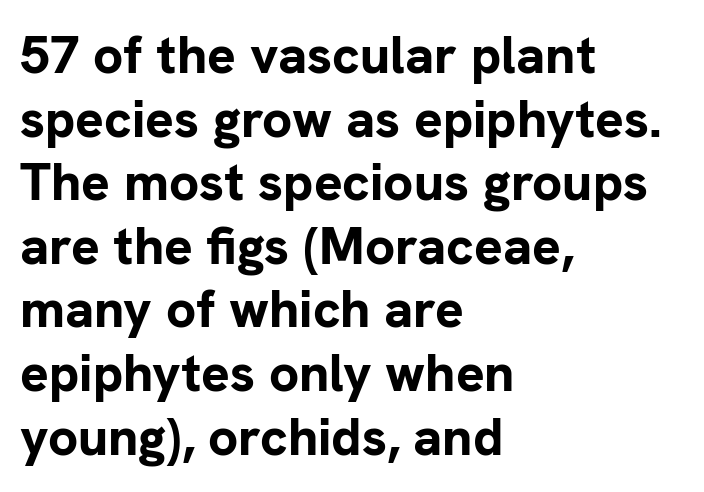
{"serif": "no", "italic": "no", "bold": "yes", "weight": "bold", "width": "normal", "stroke_contrast": "low", "x_height": "medium", "monospaced": "no", "underline": "no", "align": "left", "line_spacing_ratio": 1.2, "letter_spacing": "normal", "letter_spacing_em": 0.0, "glyph_px": 53}
